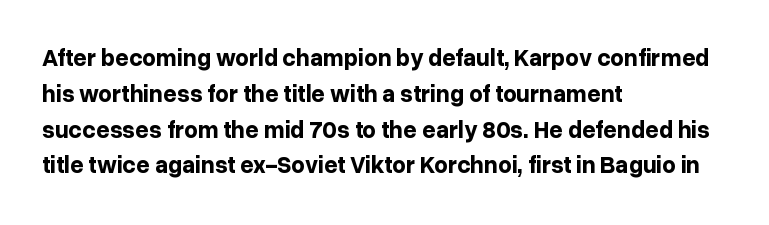
Q: Is the text bold? A: Yes.
Q: Is the text italic (slanted)? A: No, it is upright.
Q: Is the text underlined? A: No.
Q: How is the paragraph aligned? A: Left-aligned.
Q: Is the spacing between letters normal or unusually wide? A: Normal.
Q: Is the spacing between lines tight, normal or loose? A: Normal.
